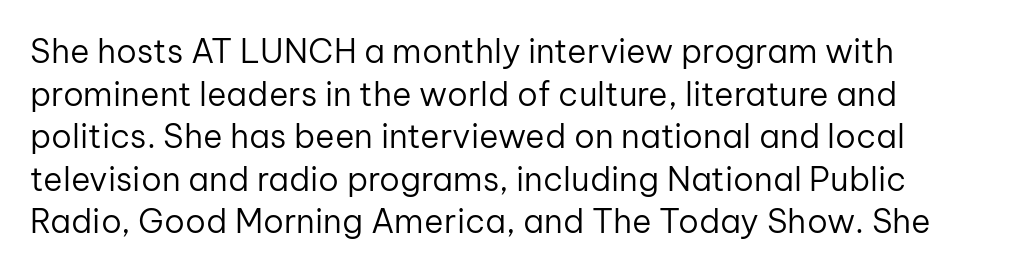
Q: Is the text bold? A: No.
Q: Is the text italic (slanted)? A: No, it is upright.
Q: Is the typeface a serif or a sans-serif typeface? A: Sans-serif.
Q: Is the text underlined? A: No.
Q: Is the spacing between letters normal or unusually wide? A: Normal.
Q: Is the spacing between lines tight, normal or loose? A: Normal.
Q: Width (condensed, normal, or wide)? A: Normal.
Q: Stroke contrast? A: Low.
Q: x-height? A: Medium.
Q: Monospaced? A: No.
